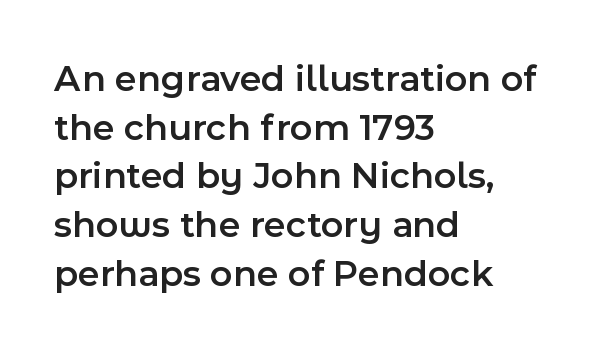
The image shows 38 px semibold sans-serif type, upright; set left-aligned, normal line spacing (1.28x), normal letter spacing, not underlined; a medium x-height.
